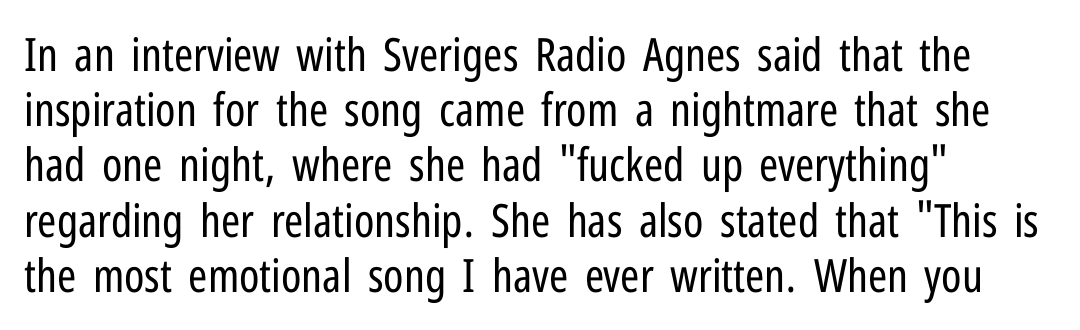
{"serif": "no", "italic": "no", "bold": "no", "weight": "regular", "width": "condensed", "stroke_contrast": "low", "x_height": "medium", "monospaced": "no", "underline": "no", "align": "left", "line_spacing_ratio": 1.2, "letter_spacing": "normal", "letter_spacing_em": 0.0, "glyph_px": 46}
